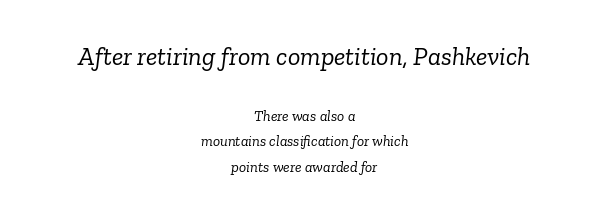
Q: Is the text bold? A: No.
Q: Is the text italic (slanted)? A: Yes, it leans right by about 6 degrees.
Q: Is the text underlined? A: No.
Q: How is the paragraph aligned? A: Centered.
Q: Is the spacing between letters normal or unusually wide? A: Normal.
Q: Which block of text is set in a larger size, the first (top) or the second (bottom)? A: The first (top) one.
